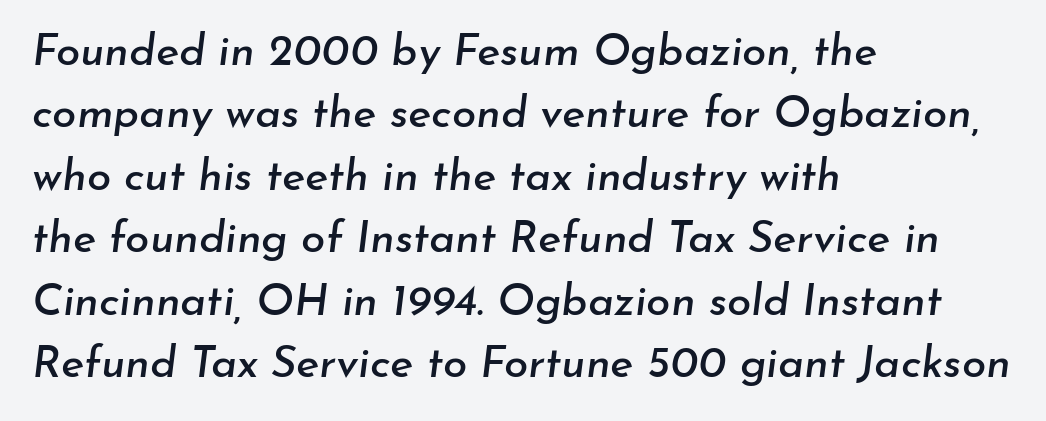
The image shows 44 px text type, italic (leaning right); set left-aligned, normal line spacing (1.42x), normal letter spacing, not underlined; low stroke contrast and a small x-height.
